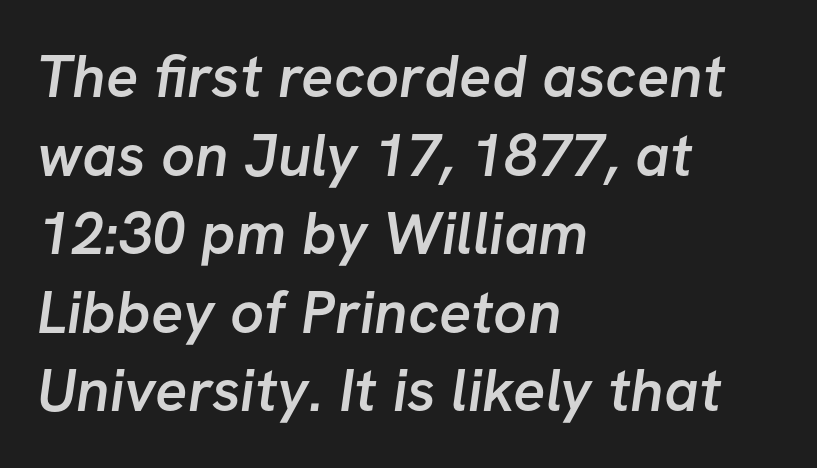
{"serif": "no", "bold": "semi", "weight": "semibold", "width": "normal", "stroke_contrast": "low", "x_height": "medium", "monospaced": "no", "underline": "no", "align": "left", "line_spacing": "normal", "line_spacing_ratio": 1.31, "letter_spacing": "normal", "letter_spacing_em": 0.0, "glyph_px": 60}
